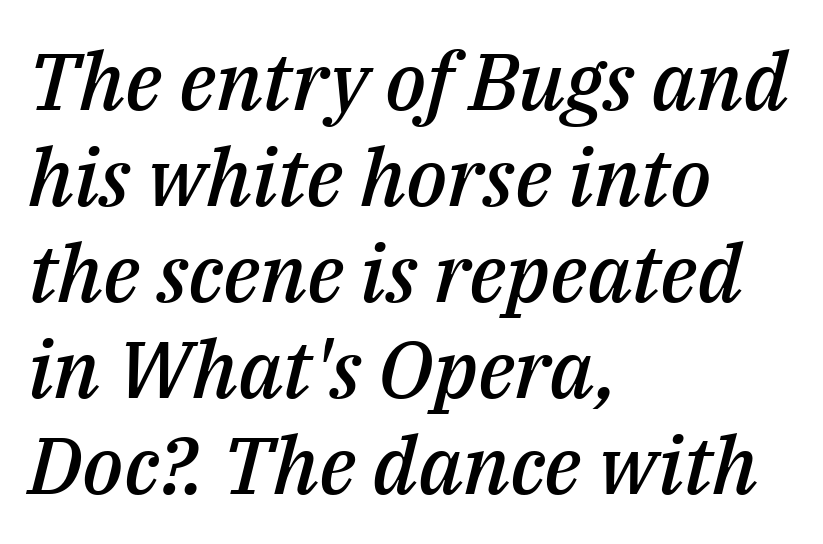
The image shows 80 px semibold type, italic (leaning right); set left-aligned, line spacing 1.2x, normal letter spacing, not underlined; medium stroke contrast and a medium x-height.
